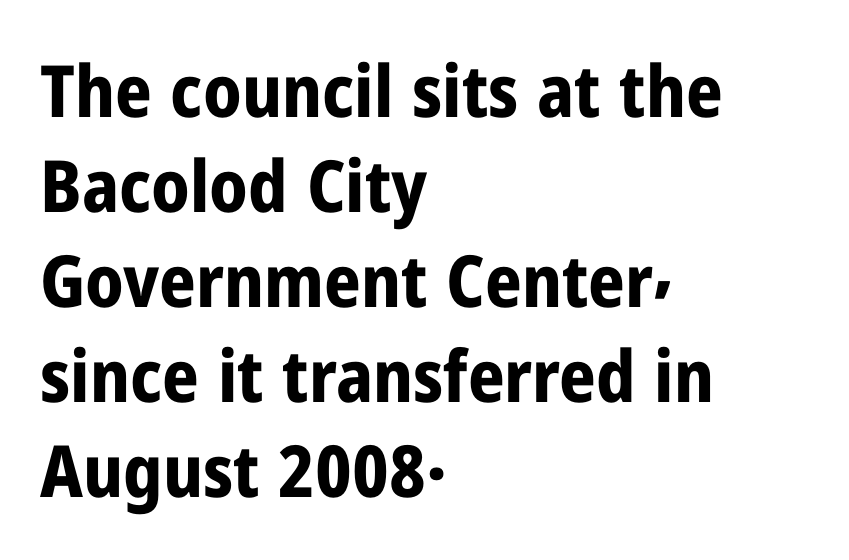
The image shows 72 px bold, condensed sans-serif type, upright; set left-aligned, normal line spacing (1.32x), normal letter spacing, not underlined; low stroke contrast and a medium x-height.
